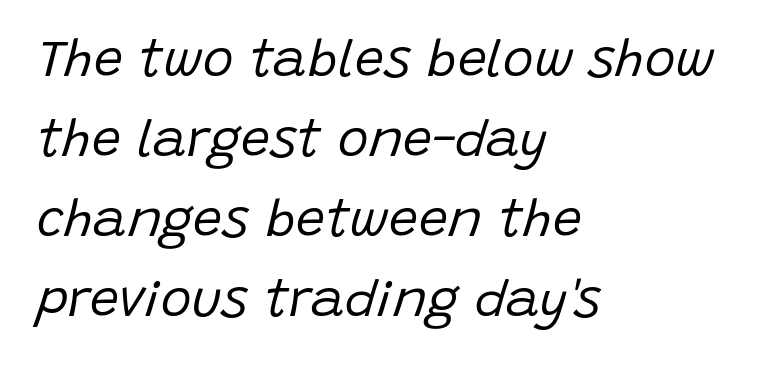
Q: Is the text bold? A: No.
Q: Is the text italic (slanted)? A: Yes, it leans right by about 15 degrees.
Q: Is the text underlined? A: No.
Q: How is the paragraph aligned? A: Left-aligned.
Q: Is the spacing between letters normal or unusually wide? A: Normal.
Q: Is the spacing between lines tight, normal or loose? A: Normal.
Q: Width (condensed, normal, or wide)? A: Normal.
Q: Stroke contrast? A: Low.
Q: x-height? A: Large.
Q: Monospaced? A: No.
